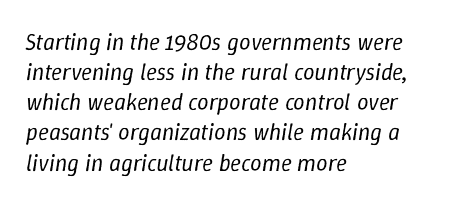
The image shows 23 px text type, italic (leaning right); set left-aligned, normal line spacing (1.31x), normal letter spacing, not underlined.
